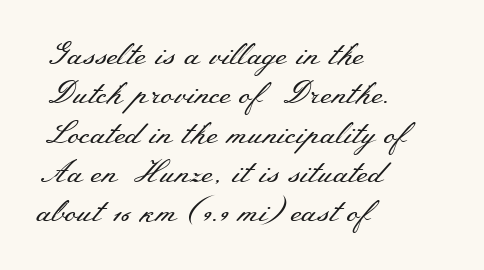
Q: Is the text bold? A: No.
Q: Is the text italic (slanted)? A: Yes.
Q: Is the typeface a serif or a sans-serif typeface? A: Serif.
Q: Is the text underlined? A: No.
Q: How is the paragraph aligned? A: Left-aligned.
Q: Is the spacing between letters normal or unusually wide? A: Normal.
Q: Is the spacing between lines tight, normal or loose? A: Normal.
Q: Width (condensed, normal, or wide)? A: Wide.
Q: Stroke contrast? A: Medium.
Q: x-height? A: Small.
Q: Monospaced? A: No.
